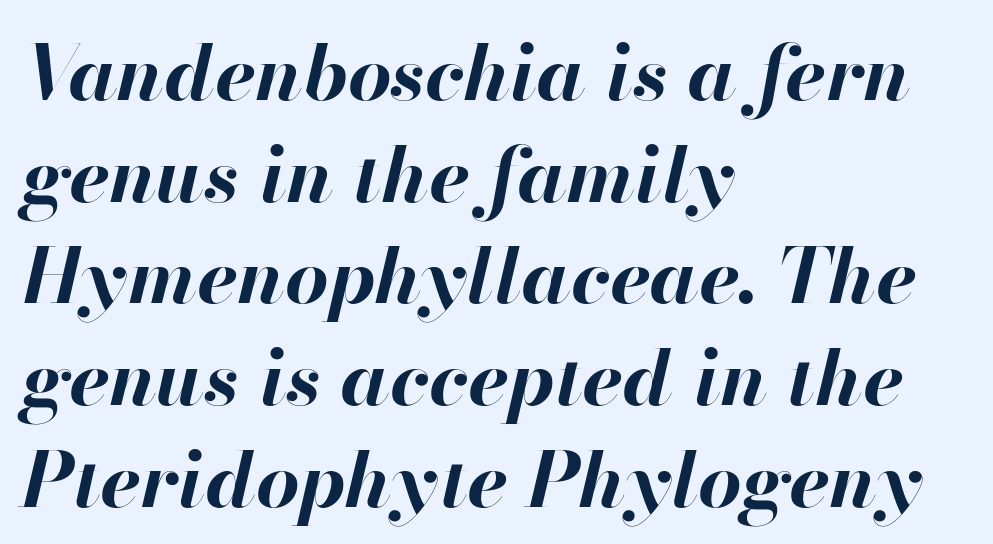
Q: Is the text bold? A: Yes.
Q: Is the text italic (slanted)? A: Yes, it leans right by about 13 degrees.
Q: Is the text underlined? A: No.
Q: How is the paragraph aligned? A: Left-aligned.
Q: Is the spacing between letters normal or unusually wide? A: Normal.
Q: Is the spacing between lines tight, normal or loose? A: Normal.
Q: Width (condensed, normal, or wide)? A: Normal.
Q: Stroke contrast? A: High.
Q: x-height? A: Small.
Q: Monospaced? A: No.
